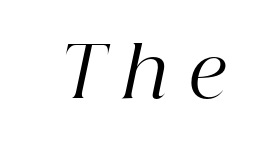
The image shows 69 px regular-weight serif type, italic (leaning right); set unusually wide letter spacing (+0.31 em), not underlined; high stroke contrast and a medium x-height.
